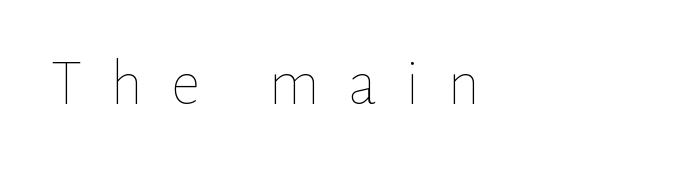
The image shows 66 px thin type, upright; set left-aligned, unusually wide letter spacing (+0.42 em), not underlined; low stroke contrast and a medium x-height.
